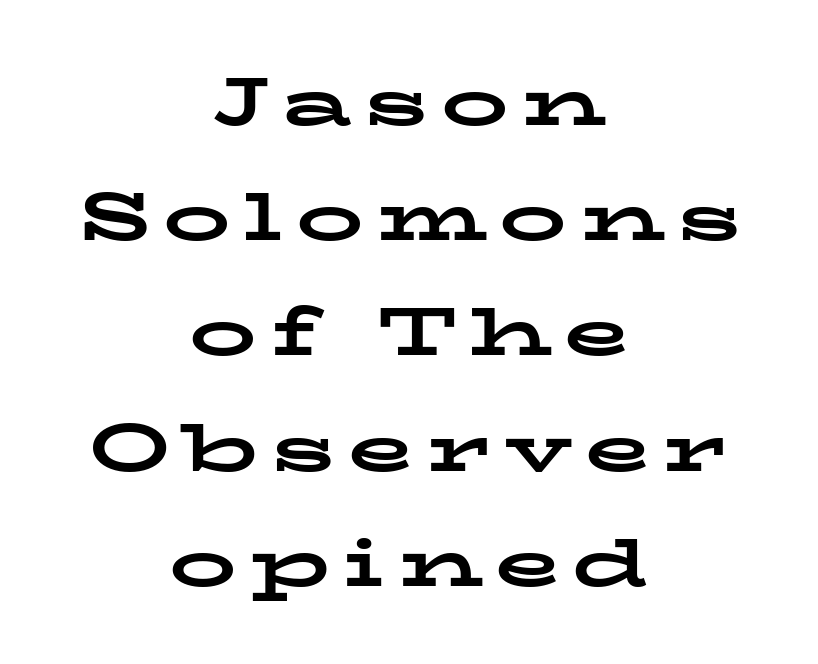
The image shows 67 px bold, wide serif type, upright; set centered, line spacing 1.72x, not underlined; low stroke contrast and a medium x-height.
